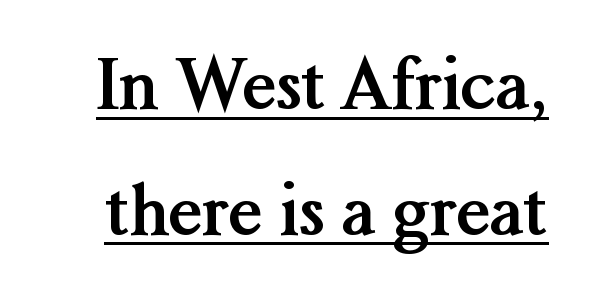
A dark, heavy texture on the line: the type is bold. Upright lettering throughout. Nobody touched the tracking dial on this one. Serif or sans? Serif — the stroke terminals have little feet. Emphasis is given by a line drawn under the lettering.
